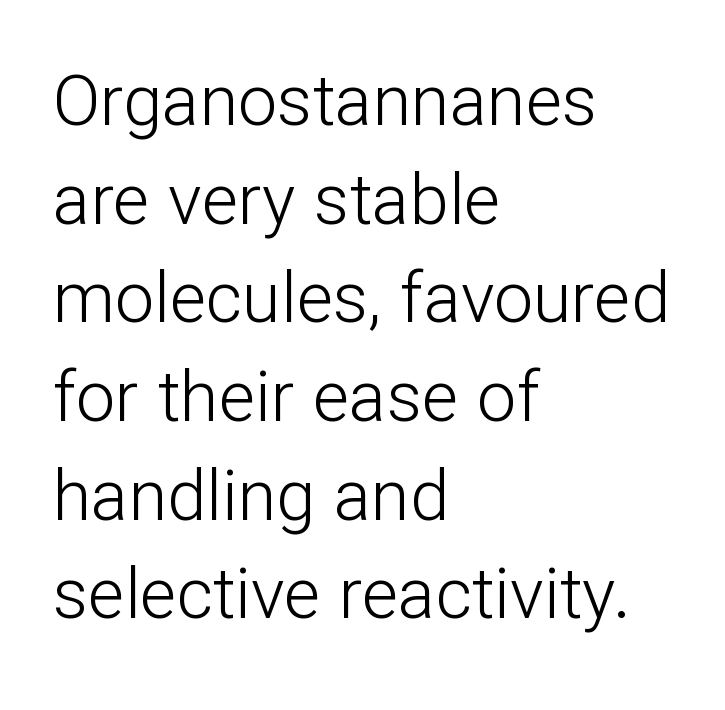
{"serif": "no", "italic": "no", "bold": "no", "weight": "light", "width": "normal", "stroke_contrast": "low", "x_height": "medium", "monospaced": "no", "underline": "no", "align": "left", "line_spacing": "normal", "line_spacing_ratio": 1.41, "letter_spacing": "normal", "letter_spacing_em": 0.0, "glyph_px": 70}
